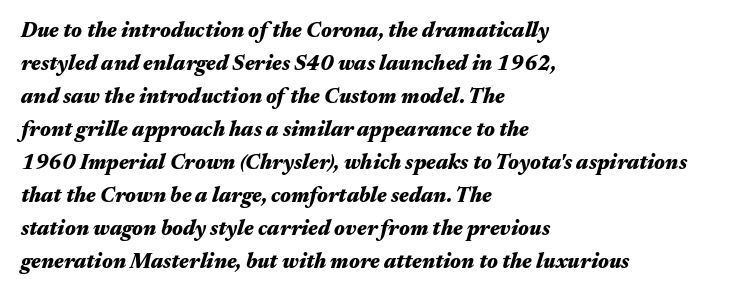
{"italic": "yes", "lean": "right", "slant_degrees": 17, "bold": "yes", "underline": "no", "align": "left", "line_spacing": "normal", "line_spacing_ratio": 1.57, "letter_spacing": "normal", "letter_spacing_em": 0.0, "glyph_px": 21}
